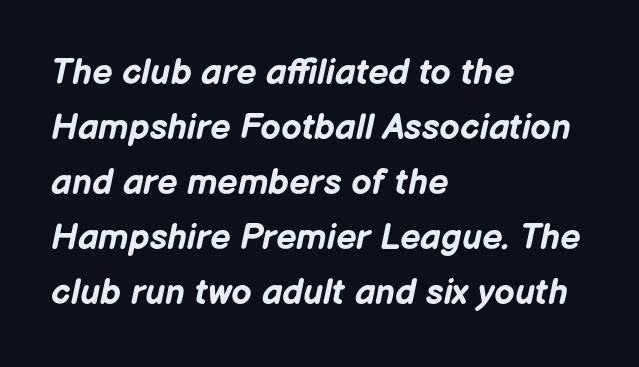
The space directly below the letters is spotless. Each letter keeps its own natural width here, so spacing adapts to shape. Every letter is thick-stroked: bold, no question. Compared with typical paragraphs, the rows here are spaced about the same. Slant detected: the letters are inclined.
